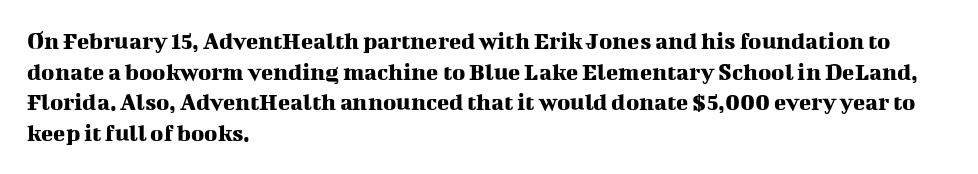
Q: Is the text italic (slanted)? A: No, it is upright.
Q: Is the text underlined? A: No.
Q: How is the paragraph aligned? A: Left-aligned.
Q: Is the spacing between letters normal or unusually wide? A: Normal.
